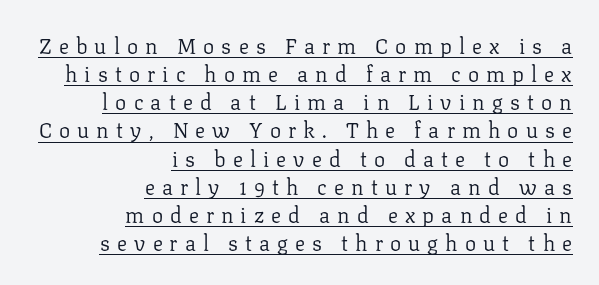
The image shows 21 px text type, upright; set right-aligned, normal line spacing (1.34x), unusually wide letter spacing (+0.34 em), underlined.
